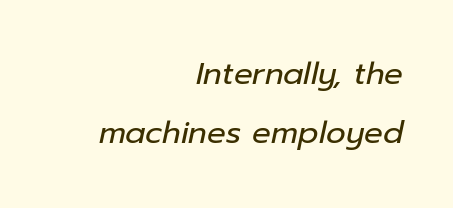
The image shows 31 px regular-weight type, italic (leaning right); set right-aligned, loose line spacing (1.91x), normal letter spacing, not underlined; low stroke contrast and a medium x-height.
